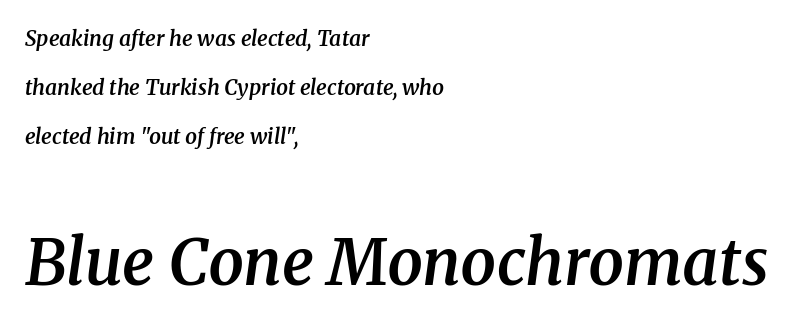
The image shows 63 px semibold serif type, italic (leaning right); set left-aligned, loose line spacing (2.34x), normal letter spacing, not underlined; the second (bottom) block is 3.0x larger; medium stroke contrast and a medium x-height.
